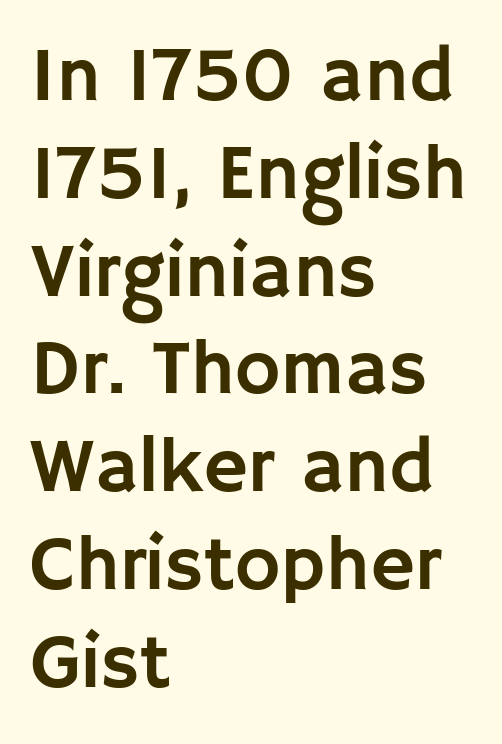
Q: Is the text italic (slanted)? A: No, it is upright.
Q: Is the typeface a serif or a sans-serif typeface? A: Sans-serif.
Q: Is the text underlined? A: No.
Q: How is the paragraph aligned? A: Left-aligned.
Q: Is the spacing between letters normal or unusually wide? A: Normal.
Q: Is the spacing between lines tight, normal or loose? A: Normal.
Q: Width (condensed, normal, or wide)? A: Normal.
Q: Stroke contrast? A: Low.
Q: x-height? A: Large.
Q: Monospaced? A: No.
